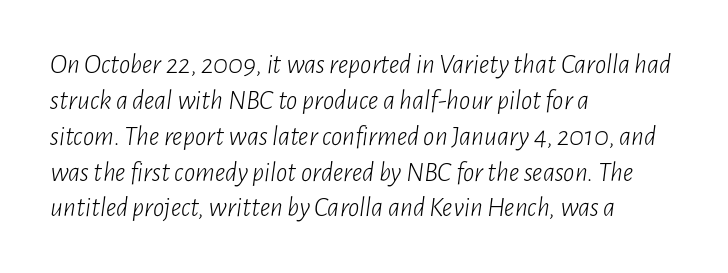
Q: Is the text bold? A: No.
Q: Is the text italic (slanted)? A: Yes, it leans right by about 7 degrees.
Q: Is the text underlined? A: No.
Q: How is the paragraph aligned? A: Left-aligned.
Q: Is the spacing between letters normal or unusually wide? A: Normal.
Q: Is the spacing between lines tight, normal or loose? A: Normal.
Q: Width (condensed, normal, or wide)? A: Condensed.
Q: Stroke contrast? A: Low.
Q: x-height? A: Medium.
Q: Monospaced? A: No.
